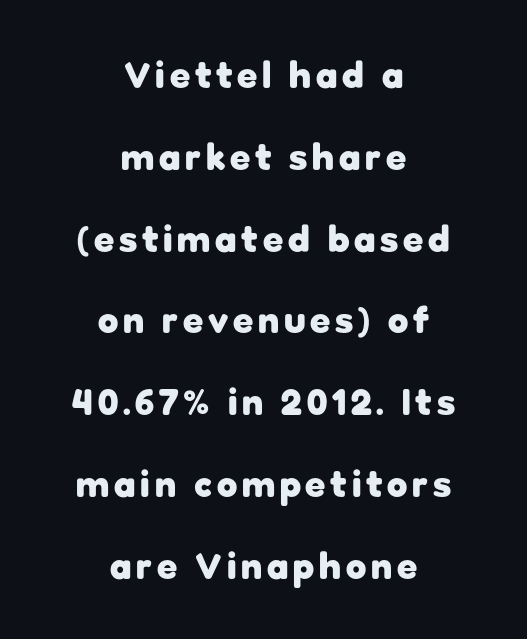
The image shows 37 px heavy sans-serif type, upright; set centered, loose line spacing (2.21x), not underlined; low stroke contrast and a medium x-height.
